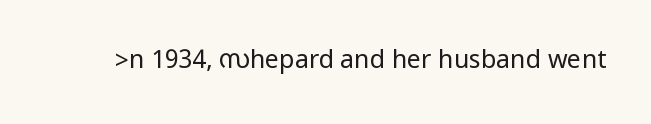
{"italic": "no", "bold": "no", "underline": "no", "letter_spacing": "normal", "letter_spacing_em": 0.0, "glyph_px": 25}
